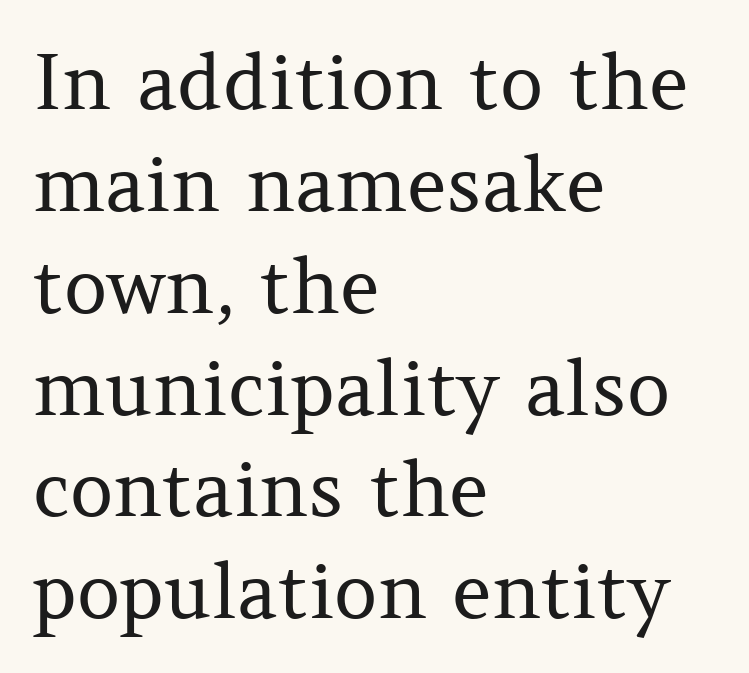
{"serif": "yes", "italic": "no", "bold": "no", "weight": "regular", "width": "normal", "stroke_contrast": "medium", "x_height": "medium", "monospaced": "no", "underline": "no", "align": "left", "line_spacing": "normal", "line_spacing_ratio": 1.34, "letter_spacing": "normal", "letter_spacing_em": 0.0, "glyph_px": 76}
